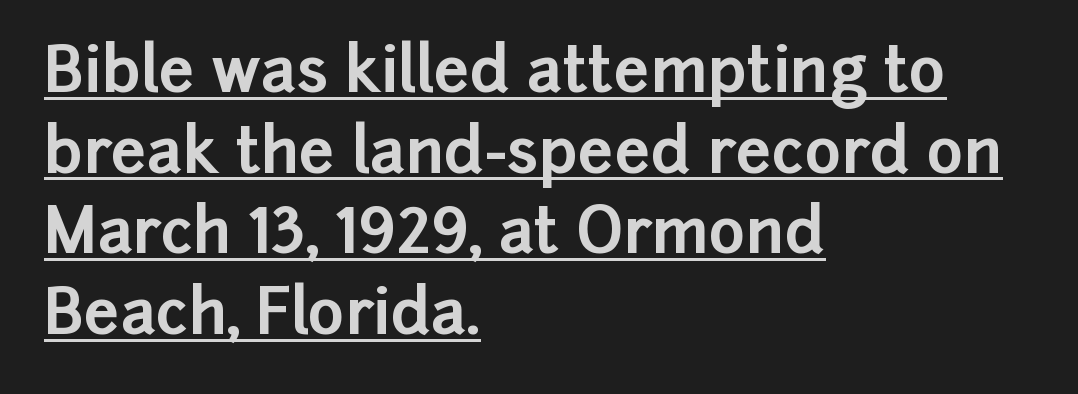
{"serif": "no", "italic": "no", "bold": "yes", "weight": "bold", "width": "normal", "stroke_contrast": "low", "x_height": "medium", "monospaced": "no", "underline": "yes", "align": "left", "line_spacing": "normal", "line_spacing_ratio": 1.28, "letter_spacing": "normal", "letter_spacing_em": 0.0, "glyph_px": 63}
